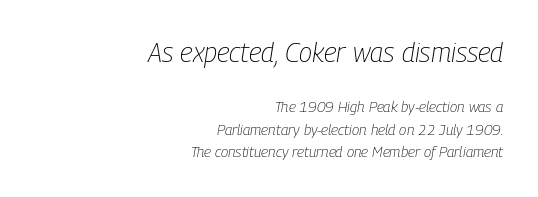
Q: Is the text bold? A: No.
Q: Is the text italic (slanted)? A: Yes, it leans right by about 9 degrees.
Q: Is the text underlined? A: No.
Q: How is the paragraph aligned? A: Right-aligned.
Q: Is the spacing between letters normal or unusually wide? A: Normal.
Q: Is the spacing between lines tight, normal or loose? A: Normal.
Q: Which block of text is set in a larger size, the first (top) or the second (bottom)? A: The first (top) one.
